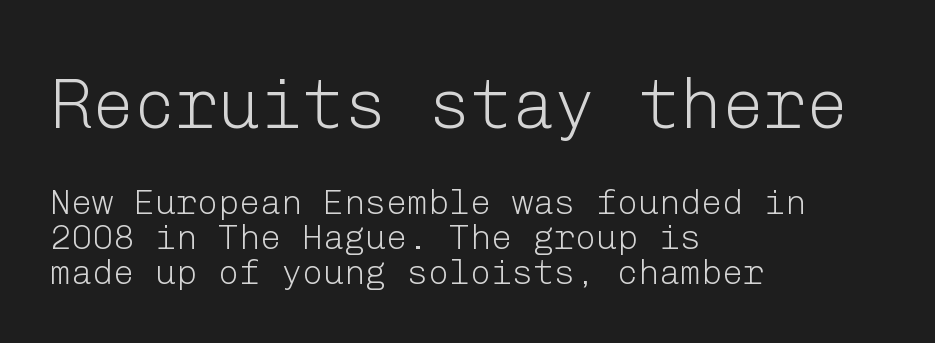
Q: Is the text bold? A: No.
Q: Is the text italic (slanted)? A: No, it is upright.
Q: Is the typeface a serif or a sans-serif typeface? A: Sans-serif.
Q: Is the text underlined? A: No.
Q: How is the paragraph aligned? A: Left-aligned.
Q: Is the spacing between letters normal or unusually wide? A: Normal.
Q: Is the spacing between lines tight, normal or loose? A: Tight.
Q: Which block of text is set in a larger size, the first (top) or the second (bottom)? A: The first (top) one.
Q: Width (condensed, normal, or wide)? A: Normal.
Q: Stroke contrast? A: Low.
Q: x-height? A: Medium.
